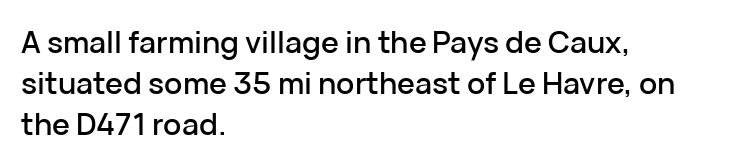
Q: Is the text italic (slanted)? A: No, it is upright.
Q: Is the typeface a serif or a sans-serif typeface? A: Sans-serif.
Q: Is the text underlined? A: No.
Q: How is the paragraph aligned? A: Left-aligned.
Q: Is the spacing between letters normal or unusually wide? A: Normal.
Q: Is the spacing between lines tight, normal or loose? A: Normal.
Q: Width (condensed, normal, or wide)? A: Normal.
Q: Stroke contrast? A: Low.
Q: x-height? A: Medium.
Q: Monospaced? A: No.
